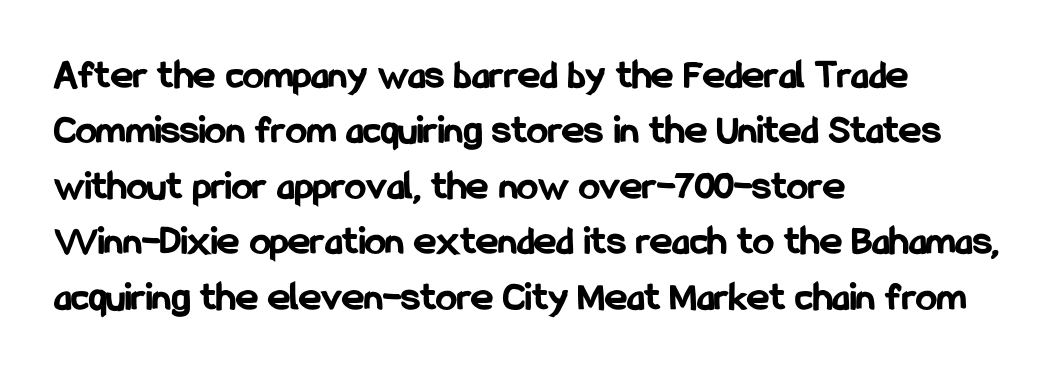
This block has exactly the height ordinary leading produces. There is no visible air inserted between adjacent glyphs. These lines are rendered in a variable-pitch font. A roman cut, with each character standing at attention. Line starts are locked; line ends wander. Underlining? Definitely not there.
